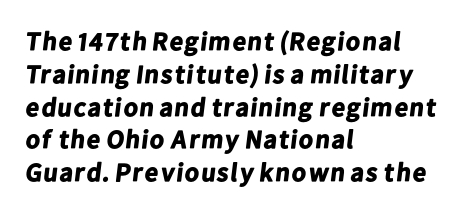
{"bold": "yes", "underline": "no", "align": "left", "line_spacing": "normal", "line_spacing_ratio": 1.26, "letter_spacing": "normal", "letter_spacing_em": 0.0, "glyph_px": 26}
